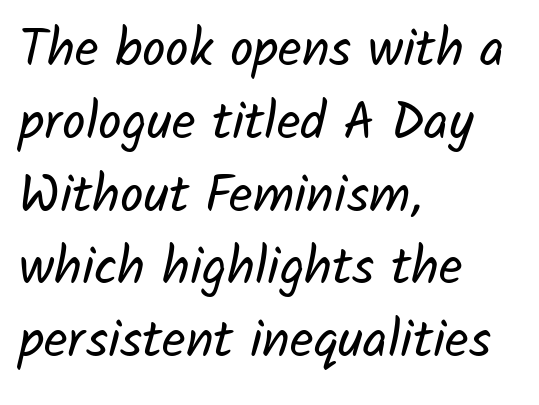
The image shows 52 px regular-weight sans-serif type; set left-aligned, normal line spacing (1.4x), normal letter spacing, not underlined; low stroke contrast and a medium x-height.
